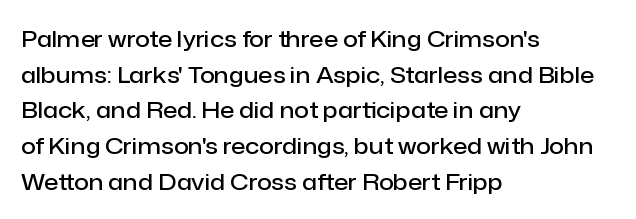
{"italic": "no", "bold": "semi", "underline": "no", "align": "left", "line_spacing": "normal", "line_spacing_ratio": 1.55, "letter_spacing": "normal", "letter_spacing_em": 0.0, "glyph_px": 23}
